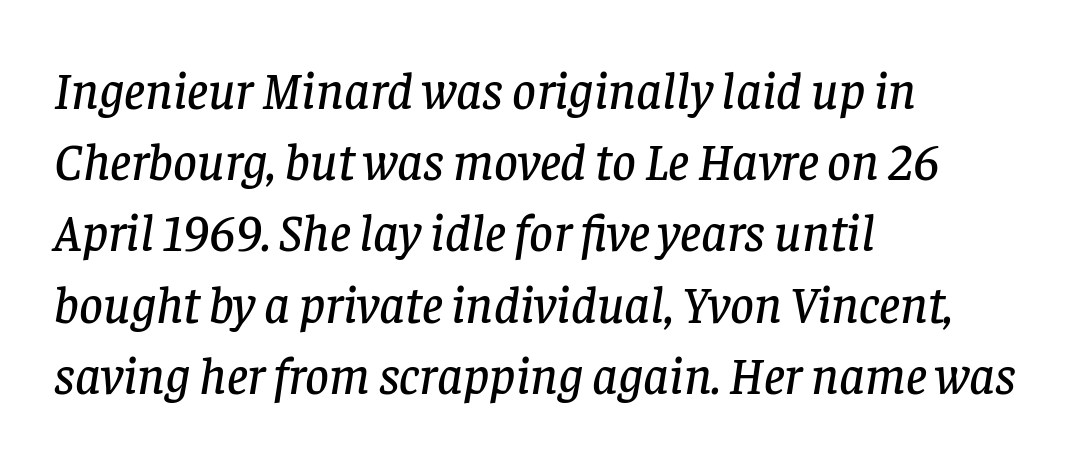
Proportional: the letters do not fall into vertical columns. The face used here has a pronounced slope to its letters. In terms of letterform style, serifs are clearly present. Unmarked baselines from the first word to the last. Notice how descenders clear the ascenders below comfortably — that's standard leading.
